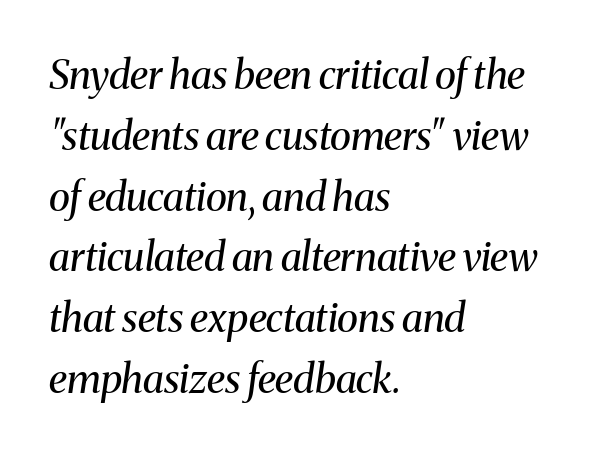
The image shows 40 px regular-weight serif type, italic (leaning right); set left-aligned, normal line spacing (1.52x), normal letter spacing, not underlined; medium stroke contrast and a medium x-height.
